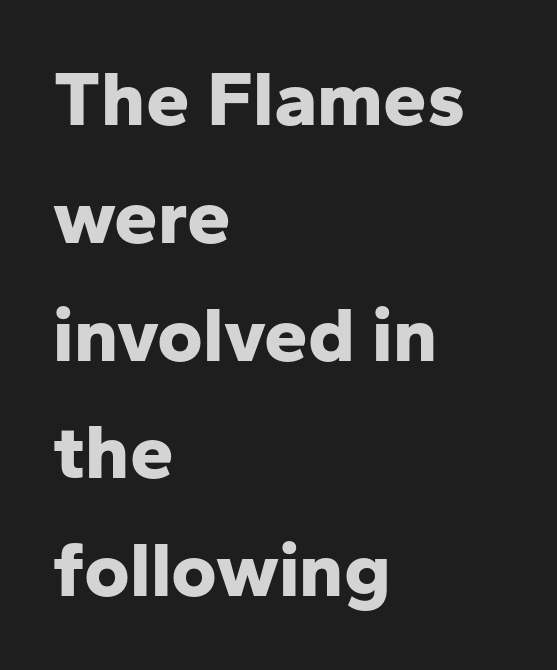
Q: Is the text bold? A: Yes.
Q: Is the text italic (slanted)? A: No, it is upright.
Q: Is the typeface a serif or a sans-serif typeface? A: Sans-serif.
Q: Is the text underlined? A: No.
Q: How is the paragraph aligned? A: Left-aligned.
Q: Is the spacing between letters normal or unusually wide? A: Normal.
Q: Is the spacing between lines tight, normal or loose? A: Normal.
Q: Width (condensed, normal, or wide)? A: Normal.
Q: Stroke contrast? A: Low.
Q: x-height? A: Medium.
Q: Monospaced? A: No.
